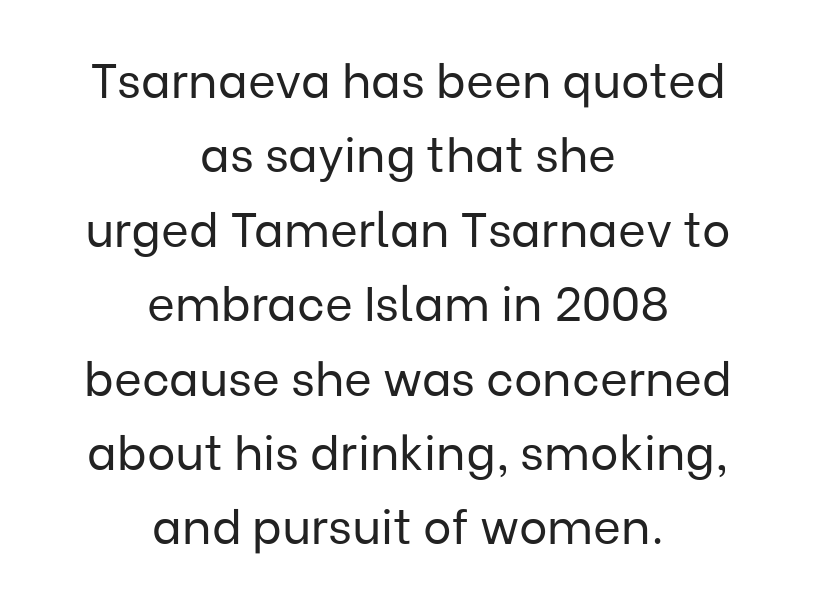
The image shows 48 px regular-weight sans-serif type, upright; set centered, normal line spacing (1.55x), normal letter spacing, not underlined; low stroke contrast and a medium x-height.
